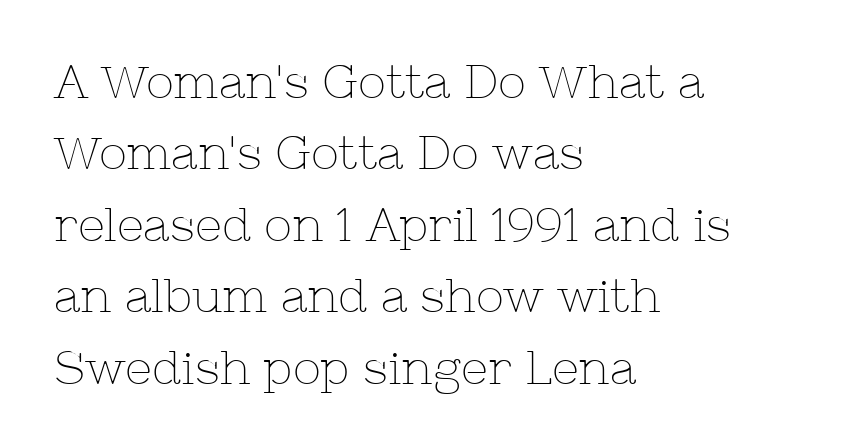
{"serif": "yes", "italic": "no", "bold": "no", "weight": "thin", "width": "normal", "stroke_contrast": "low", "x_height": "medium", "monospaced": "no", "underline": "no", "align": "left", "line_spacing": "normal", "line_spacing_ratio": 1.52, "letter_spacing": "normal", "letter_spacing_em": 0.0, "glyph_px": 47}
